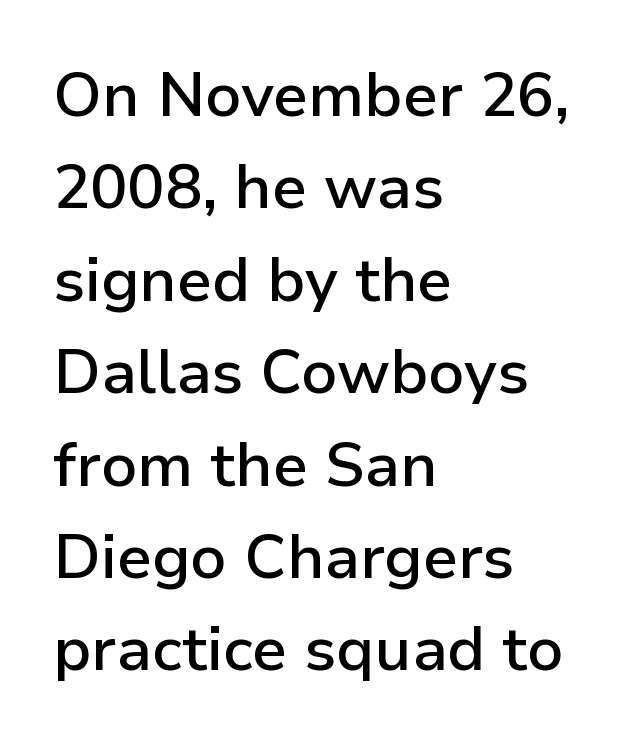
The image shows 62 px semibold sans-serif type, upright; set left-aligned, normal line spacing (1.49x), normal letter spacing, not underlined; low stroke contrast and a medium x-height.
